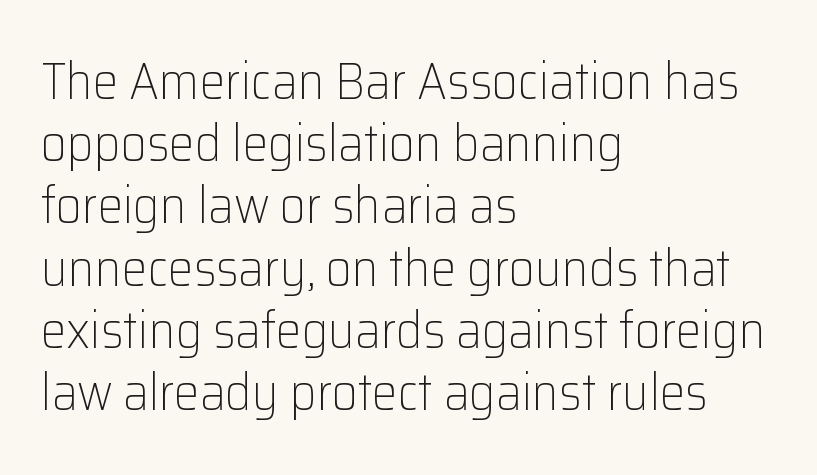
{"serif": "no", "italic": "no", "bold": "no", "weight": "light", "width": "normal", "stroke_contrast": "low", "x_height": "medium", "monospaced": "no", "underline": "no", "align": "left", "line_spacing_ratio": 1.22, "letter_spacing": "normal", "letter_spacing_em": 0.0, "glyph_px": 51}
